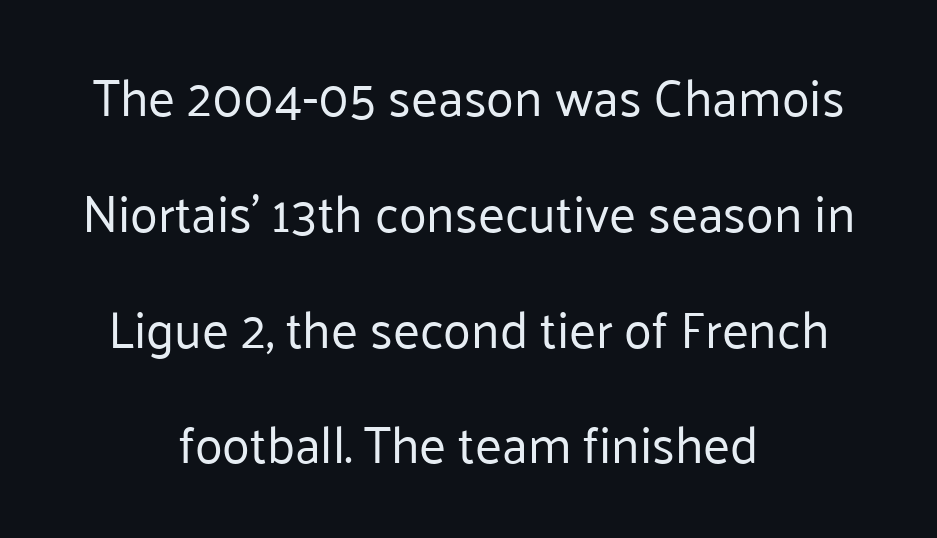
{"serif": "no", "italic": "no", "bold": "no", "weight": "regular", "width": "normal", "stroke_contrast": "low", "x_height": "medium", "monospaced": "no", "underline": "no", "align": "center", "line_spacing": "loose", "line_spacing_ratio": 2.27, "letter_spacing": "normal", "letter_spacing_em": 0.0, "glyph_px": 51}
